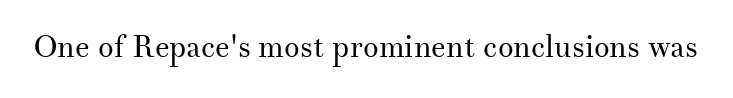
{"serif": "yes", "italic": "no", "bold": "no", "weight": "regular", "width": "normal", "stroke_contrast": "medium", "x_height": "small", "monospaced": "no", "underline": "no", "letter_spacing": "normal", "letter_spacing_em": 0.0, "glyph_px": 31}
